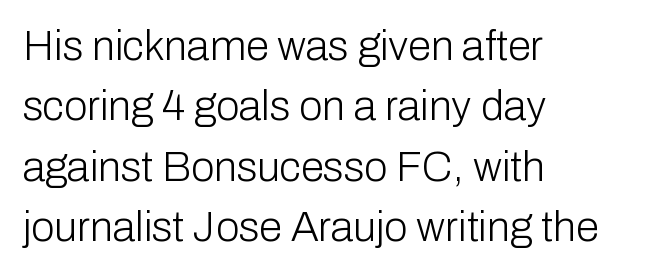
{"serif": "no", "italic": "no", "bold": "no", "weight": "light", "width": "normal", "stroke_contrast": "low", "x_height": "medium", "monospaced": "no", "underline": "no", "align": "left", "line_spacing": "normal", "line_spacing_ratio": 1.44, "letter_spacing": "normal", "letter_spacing_em": 0.0, "glyph_px": 42}
